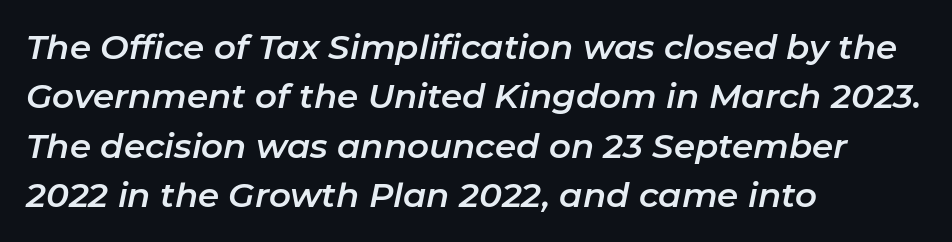
The image shows 34 px text type, italic (leaning right); set left-aligned, normal line spacing (1.45x), normal letter spacing, not underlined; low stroke contrast and a medium x-height.
